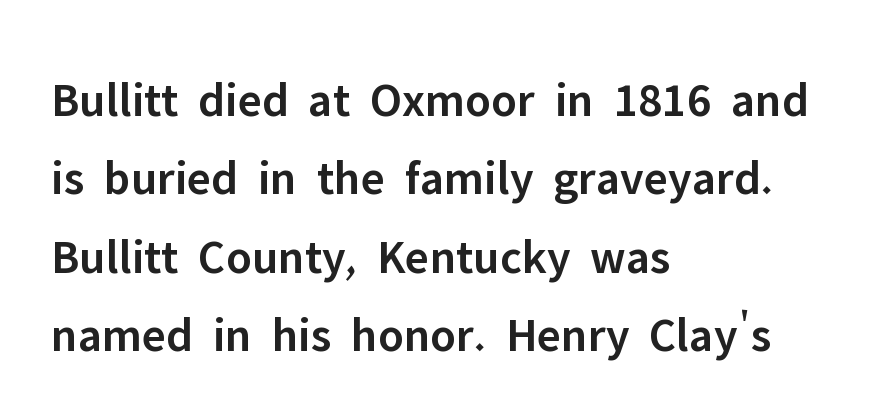
These lines sit exactly where default settings would place them. You could not count columns in this text — the font is proportionally spaced. Has an underline been added? It has not. It's the straight-up-and-down kind of type. This sample uses plain, unmodified letter spacing.
